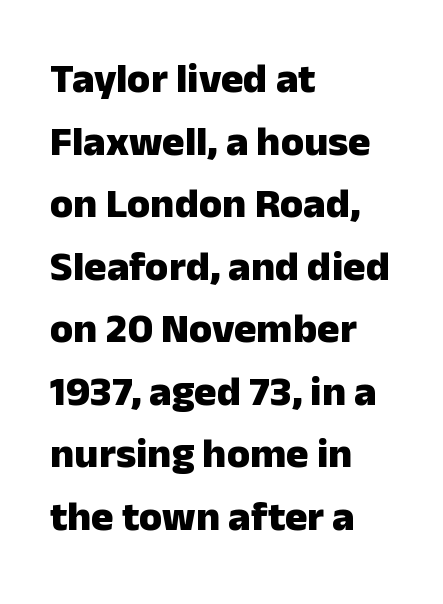
Is this a fixed-width face? No — the glyphs have proportional, varying widths. The leading is moderate, giving the passage an even texture. The designer went with a sans here, leaving each stem footless. Style check: upright. The line texture is even and compact thanks to regular tracking. Anything drawn beneath the words? Only blank space.
